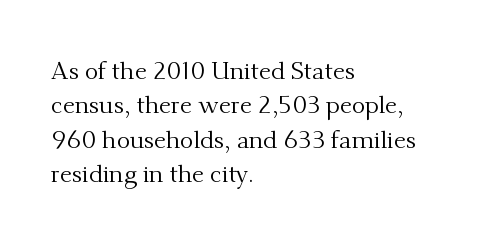
Spacing between characters is what you'd get straight out of the box. The passage shown is not underscored anywhere. The lines in this sample share a left origin and differ only in where they stop. The lines sit at an ordinary, default distance from one another. Is the type heavy? It reads as light-to-regular instead.
